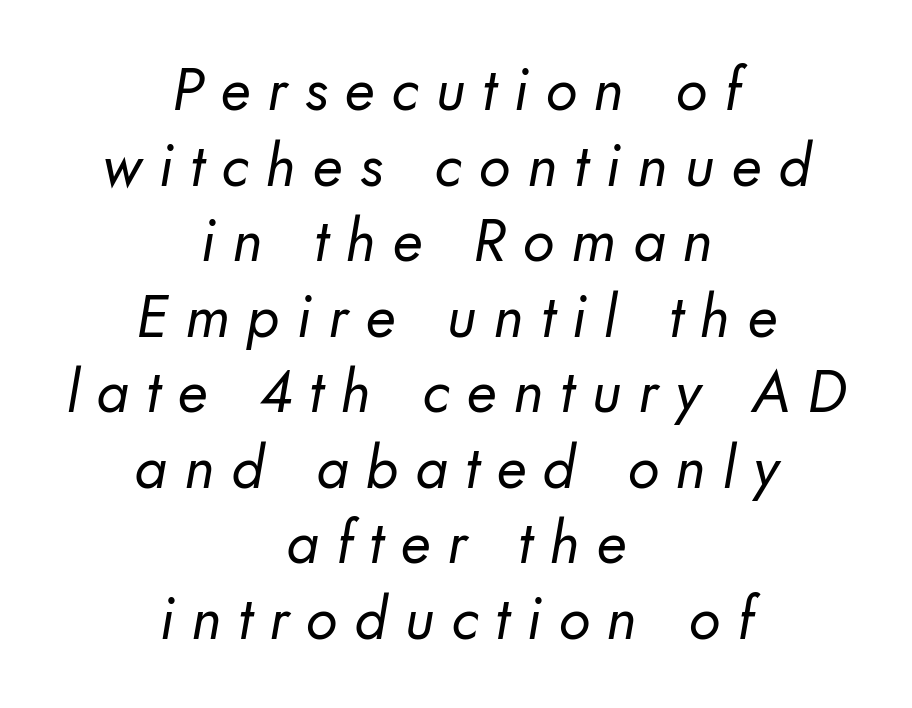
Q: Is the text bold? A: No.
Q: Is the typeface a serif or a sans-serif typeface? A: Sans-serif.
Q: Is the text underlined? A: No.
Q: How is the paragraph aligned? A: Centered.
Q: Is the spacing between letters normal or unusually wide? A: Unusually wide.
Q: Is the spacing between lines tight, normal or loose? A: Normal.
Q: Width (condensed, normal, or wide)? A: Normal.
Q: Stroke contrast? A: Low.
Q: x-height? A: Small.
Q: Monospaced? A: No.
